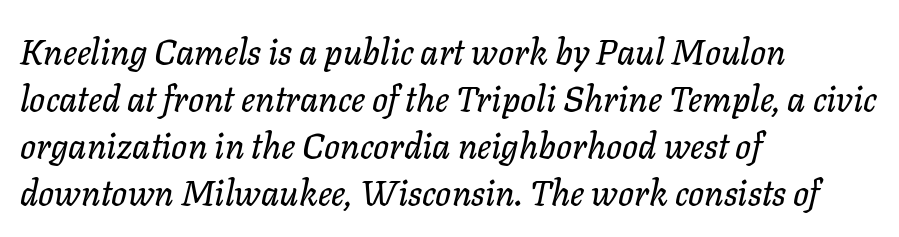
The passage shown is typed in a proportional face where columns would drift. One-word summary of the alignment: left. The passage shown has conventional tracking throughout. Emphasis-style slanted type is in use.
